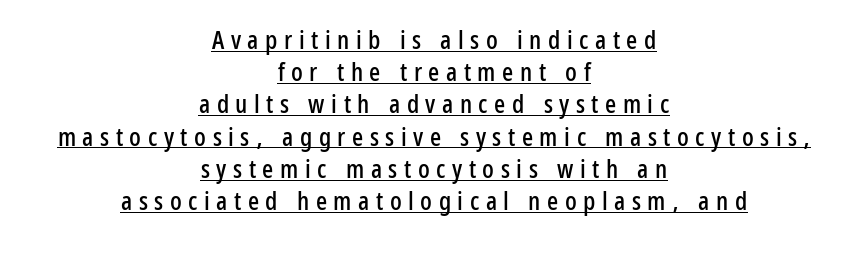
{"italic": "no", "underline": "yes", "align": "center", "line_spacing_ratio": 1.24, "letter_spacing": "wide", "letter_spacing_em": 0.25, "glyph_px": 26}
